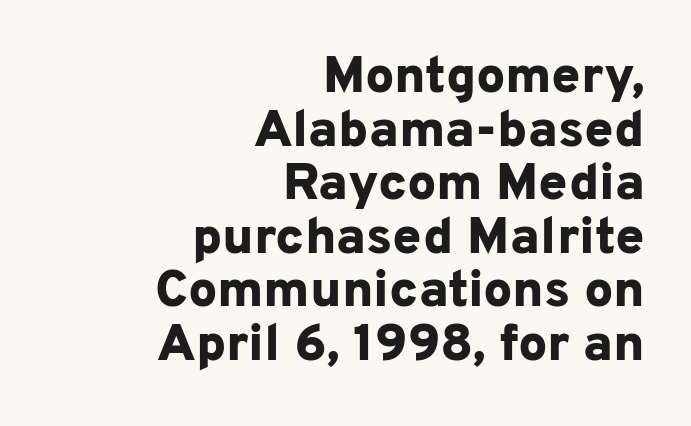
{"serif": "no", "italic": "no", "bold": "yes", "weight": "bold", "width": "normal", "stroke_contrast": "low", "x_height": "medium", "monospaced": "no", "underline": "no", "align": "right", "line_spacing": "tight", "line_spacing_ratio": 1.03, "letter_spacing": "normal", "letter_spacing_em": 0.0, "glyph_px": 52}
